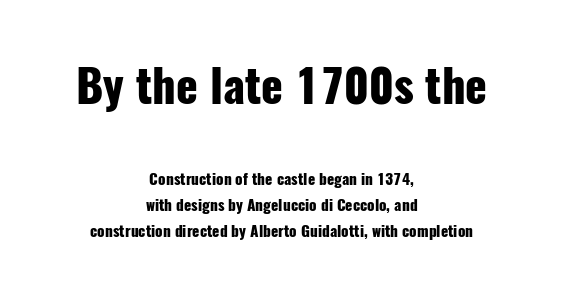
Layout note: lines centered. This sample has the flowing, uneven cadence of proportional lettering. Nobody drew a line under any word here. Glyph-to-glyph distance matches everyday printed text.
